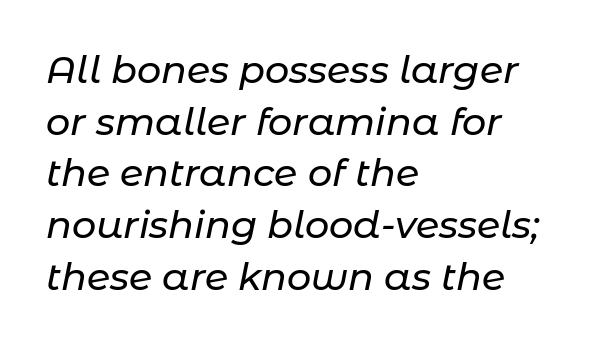
The image shows 38 px text type, italic (leaning right); set left-aligned, normal line spacing (1.36x), normal letter spacing, not underlined; low stroke contrast and a medium x-height.
